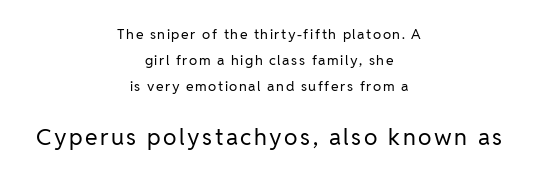
The lines in this sample share a center point and differ in where they start and stop. The lettering stays uniformly vertical, giving the passage a roman look. No letter is thick-stroked: the sample isn't bold. Does the bottom block carry the larger type? Yes, it does.
